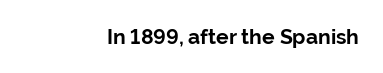
{"italic": "no", "bold": "yes", "underline": "no", "letter_spacing": "normal", "letter_spacing_em": 0.0, "glyph_px": 21}
